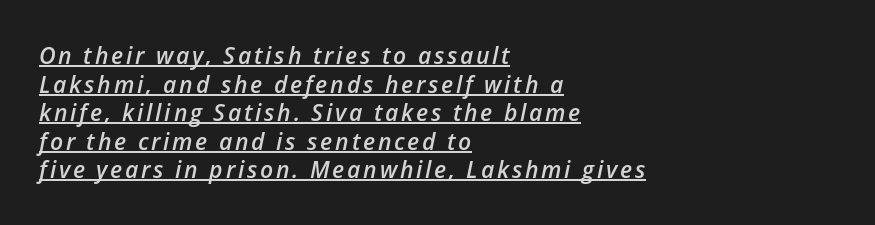
The image shows 23 px text type, italic (leaning right); set left-aligned, line spacing 1.24x, underlined.
